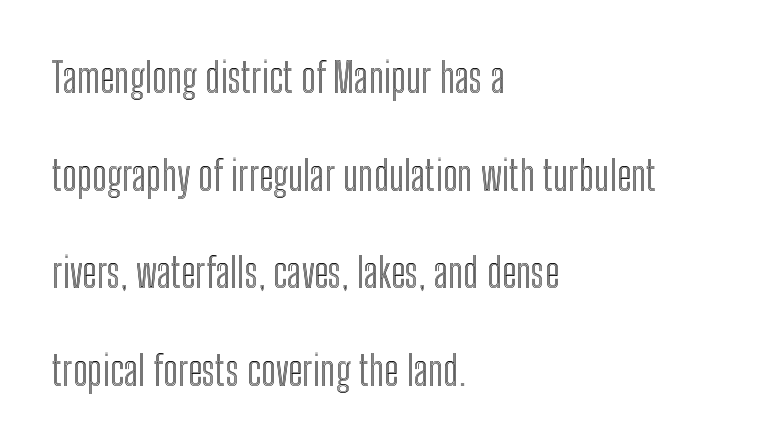
{"italic": "no", "width": "condensed", "x_height": "medium", "monospaced": "no", "underline": "no", "align": "left", "line_spacing": "loose", "line_spacing_ratio": 2.38, "letter_spacing": "normal", "letter_spacing_em": 0.0, "glyph_px": 41}
